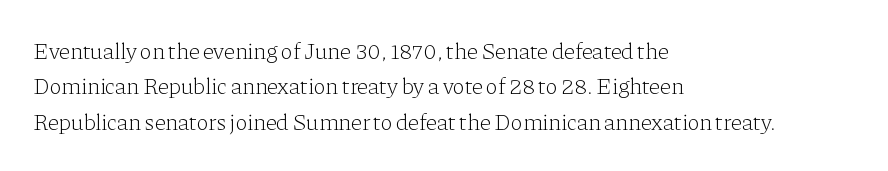
The image shows 23 px text type, upright; set left-aligned, normal line spacing (1.54x), normal letter spacing, not underlined.
